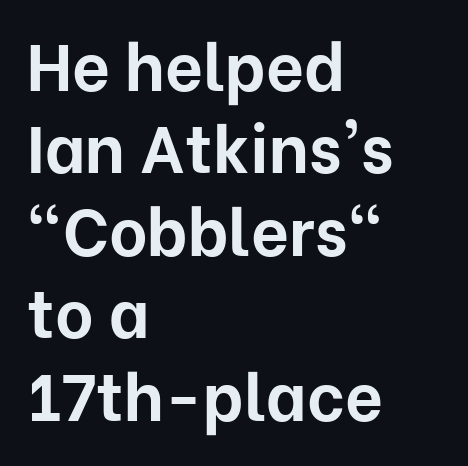
{"serif": "no", "italic": "no", "bold": "yes", "weight": "bold", "width": "normal", "stroke_contrast": "low", "x_height": "medium", "monospaced": "no", "underline": "no", "align": "left", "line_spacing": "normal", "line_spacing_ratio": 1.25, "letter_spacing": "normal", "letter_spacing_em": 0.0, "glyph_px": 66}
